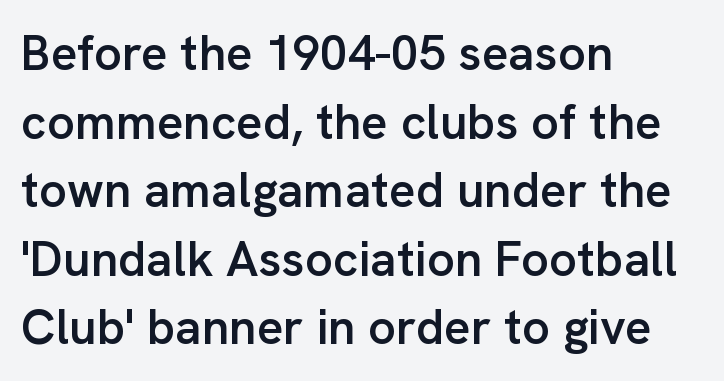
Q: Is the text bold? A: Semi-bold.
Q: Is the text italic (slanted)? A: No, it is upright.
Q: Is the typeface a serif or a sans-serif typeface? A: Sans-serif.
Q: Is the text underlined? A: No.
Q: How is the paragraph aligned? A: Left-aligned.
Q: Is the spacing between letters normal or unusually wide? A: Normal.
Q: Is the spacing between lines tight, normal or loose? A: Normal.
Q: Width (condensed, normal, or wide)? A: Normal.
Q: Stroke contrast? A: Low.
Q: x-height? A: Medium.
Q: Monospaced? A: No.
